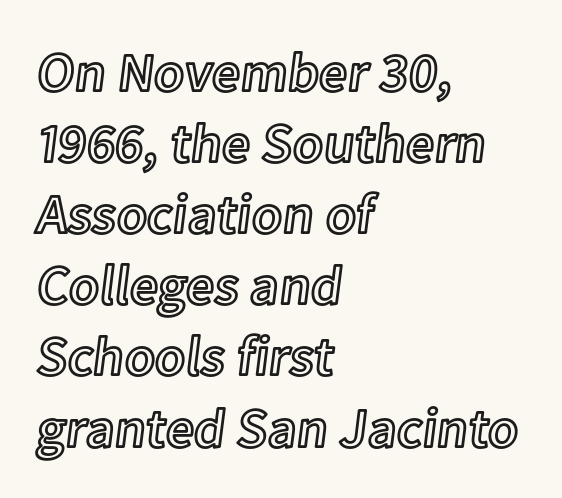
Compared with a centered layout, this one pins lines to the left instead. Glyph-to-glyph distance matches everyday printed text. Each new line begins a customary step beneath the previous one.
